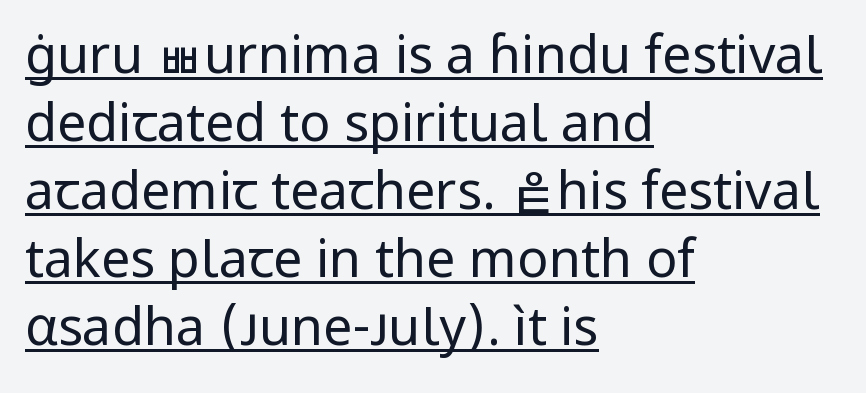
Q: Is the text bold? A: No.
Q: Is the text italic (slanted)? A: No, it is upright.
Q: Is the typeface a serif or a sans-serif typeface? A: Sans-serif.
Q: Is the text underlined? A: Yes.
Q: How is the paragraph aligned? A: Left-aligned.
Q: Is the spacing between letters normal or unusually wide? A: Normal.
Q: Is the spacing between lines tight, normal or loose? A: Normal.
Q: Width (condensed, normal, or wide)? A: Normal.
Q: Stroke contrast? A: Low.
Q: x-height? A: Medium.
Q: Monospaced? A: No.
